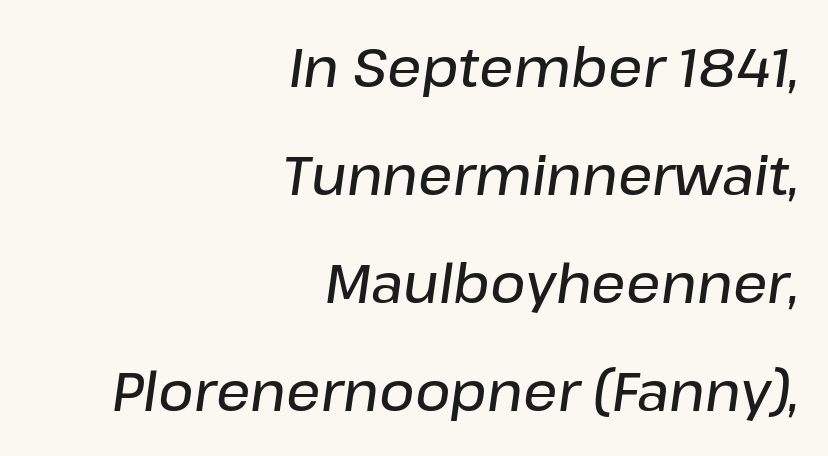
Heft: intermediate — a semibold. Loosely led — the rows are spread out. Any mark beneath the type? The region is blank. What stands out about the letter spacing? Nothing — it is the standard amount.
